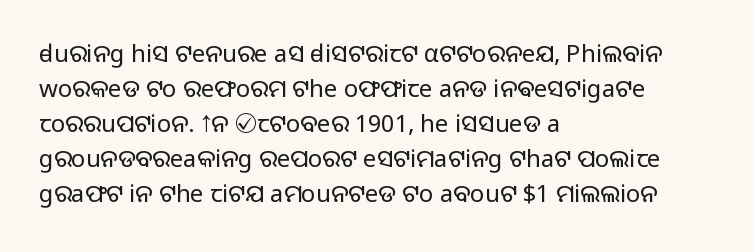
{"italic": "no", "bold": "no", "underline": "no", "align": "left", "line_spacing": "normal", "line_spacing_ratio": 1.46, "letter_spacing": "normal", "letter_spacing_em": 0.0, "glyph_px": 24}
